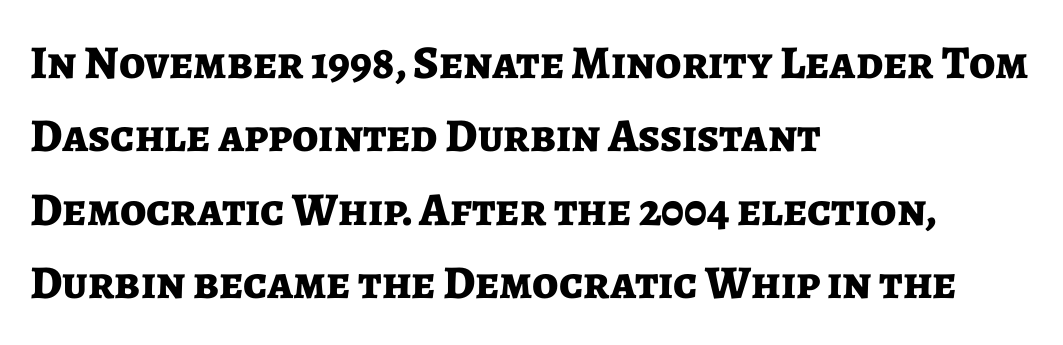
Are there feet on the stems? There aren't — it's a sans. The string is rendered with underlining switched off. Designer's note — italics off, roman on. Line spacing here is normal. Honestly, the letter spacing is just normal — you wouldn't notice it. Is the block centered? No — it sits flush against the left margin.
